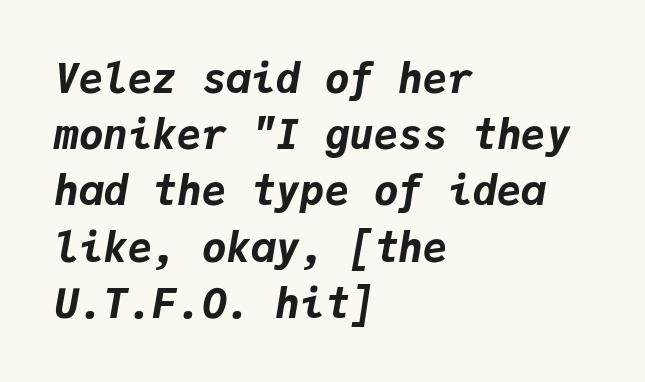
Visually the block forms a straight wall on the left and a jagged coastline on the right. Every character here occupies the same horizontal width, giving the sample a typewriter-like rhythm. Regarding leading, the lines here are spaced in the standard way. Pretty heavy lettering here — definitely bold. The tracking reads as untouched default to a designer's eye.
